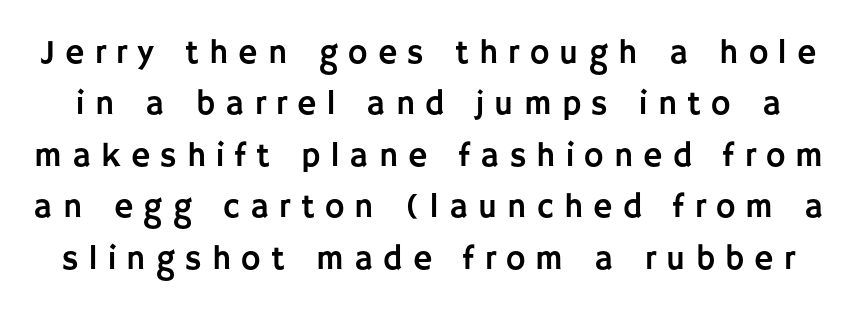
{"serif": "no", "italic": "no", "width": "normal", "stroke_contrast": "low", "x_height": "large", "monospaced": "no", "underline": "no", "line_spacing": "normal", "line_spacing_ratio": 1.56, "letter_spacing": "wide", "letter_spacing_em": 0.31, "glyph_px": 33}
